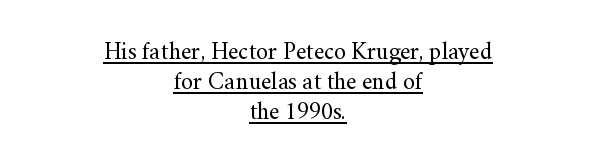
{"italic": "no", "bold": "no", "underline": "yes", "align": "center", "line_spacing": "normal", "line_spacing_ratio": 1.25, "letter_spacing": "normal", "letter_spacing_em": 0.0, "glyph_px": 24}
